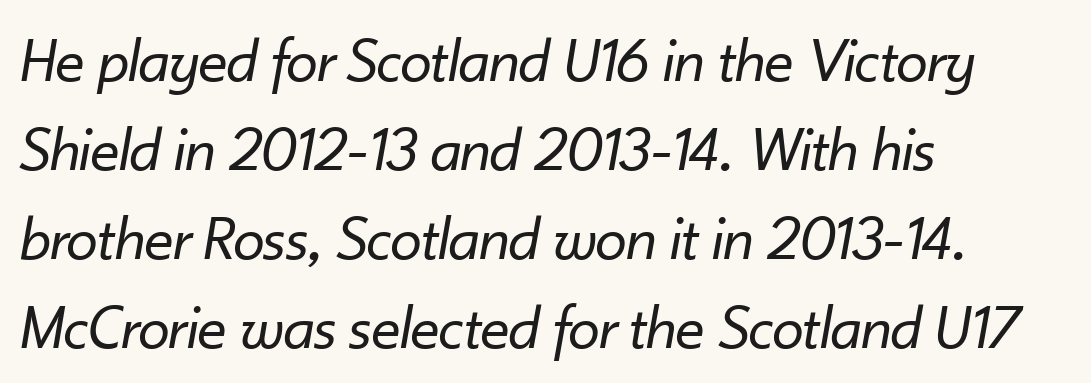
This sample uses plain, unmodified letter spacing. In terms of leading, this rendering sits right in the middle. The setting favours the left margin, as ordinary paragraphs usually do. Only glyphs here, with clear space below each row.
